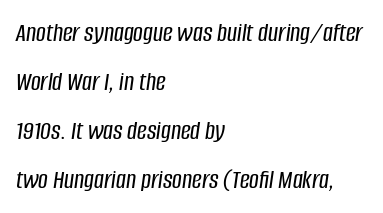
{"italic": "yes", "lean": "right", "slant_degrees": 8, "underline": "no", "align": "left", "line_spacing_ratio": 1.81, "letter_spacing": "normal", "letter_spacing_em": 0.0, "glyph_px": 27}
